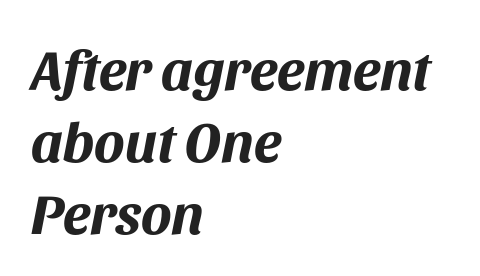
The rag falls on the right side of this text block. These lines carry a lot of weight — the face is fully bold. Emphasis-style slanted type is in use. A typesetter would call this proportional, since set widths differ per character.
